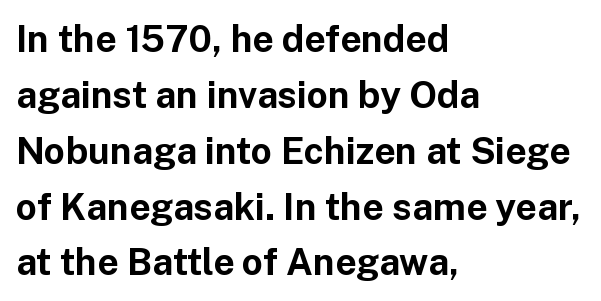
Q: Is the text bold? A: Yes.
Q: Is the text italic (slanted)? A: No, it is upright.
Q: Is the typeface a serif or a sans-serif typeface? A: Sans-serif.
Q: Is the text underlined? A: No.
Q: How is the paragraph aligned? A: Left-aligned.
Q: Is the spacing between letters normal or unusually wide? A: Normal.
Q: Is the spacing between lines tight, normal or loose? A: Normal.
Q: Width (condensed, normal, or wide)? A: Normal.
Q: Stroke contrast? A: Low.
Q: x-height? A: Medium.
Q: Monospaced? A: No.
